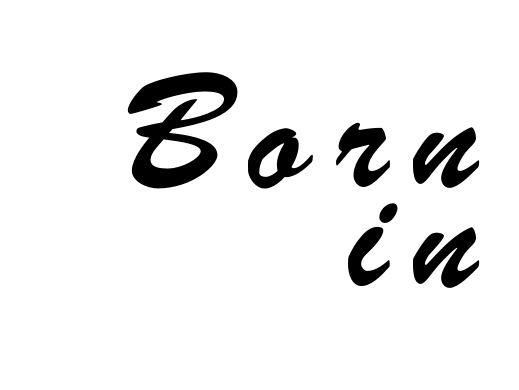
Q: Is the typeface a serif or a sans-serif typeface? A: Sans-serif.
Q: Is the text underlined? A: No.
Q: How is the paragraph aligned? A: Right-aligned.
Q: Is the spacing between letters normal or unusually wide? A: Unusually wide.
Q: Is the spacing between lines tight, normal or loose? A: Normal.
Q: Width (condensed, normal, or wide)? A: Condensed.
Q: Stroke contrast? A: Low.
Q: x-height? A: Small.
Q: Monospaced? A: No.
